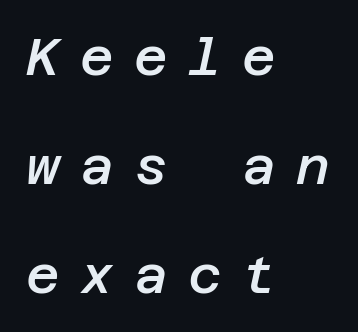
The image shows 52 px semibold type, italic (leaning right); set left-aligned, loose line spacing (2.1x), unusually wide letter spacing (+0.39 em), not underlined; low stroke contrast and a large x-height.
